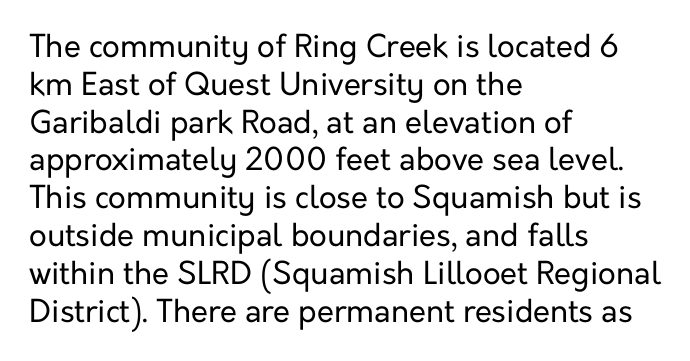
The image shows 31 px regular-weight sans-serif type, upright; set left-aligned, line spacing 1.22x, normal letter spacing, not underlined; low stroke contrast and a medium x-height.
